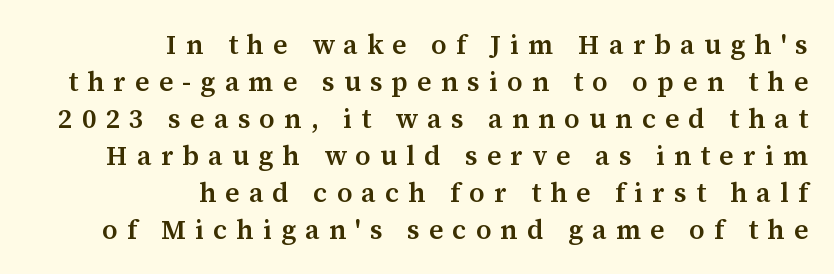
These lines have a slow, spaced-out rhythm from letter to letter. A somewhat darkened texture: the type is semibold rather than bold. The strip under each line holds only bare page. A normal amount of white space separates one row of letters from the next. Horizontally, the lines are justified to the trailing edge only. Is there any slant? The stems are plumb.
